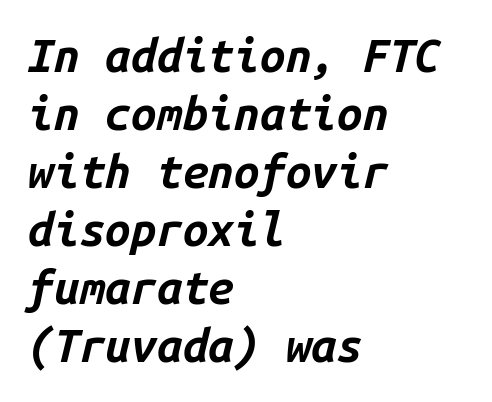
Q: Is the text bold? A: Yes.
Q: Is the text italic (slanted)? A: Yes, it leans right by about 14 degrees.
Q: Is the text underlined? A: No.
Q: How is the paragraph aligned? A: Left-aligned.
Q: Is the spacing between letters normal or unusually wide? A: Normal.
Q: Is the spacing between lines tight, normal or loose? A: Normal.
Q: Width (condensed, normal, or wide)? A: Normal.
Q: Stroke contrast? A: Low.
Q: x-height? A: Medium.
Q: Monospaced? A: Yes.
